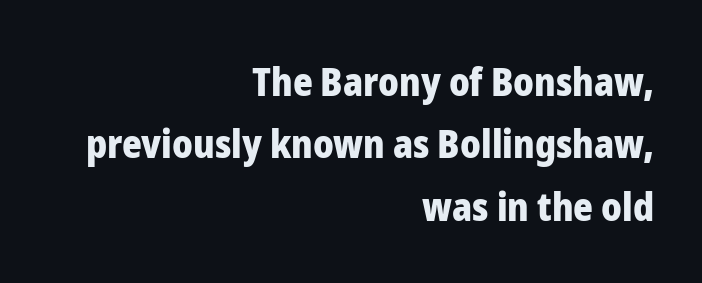
Q: Is the text bold? A: Yes.
Q: Is the text italic (slanted)? A: No, it is upright.
Q: Is the typeface a serif or a sans-serif typeface? A: Sans-serif.
Q: Is the text underlined? A: No.
Q: How is the paragraph aligned? A: Right-aligned.
Q: Is the spacing between letters normal or unusually wide? A: Normal.
Q: Is the spacing between lines tight, normal or loose? A: Normal.
Q: Width (condensed, normal, or wide)? A: Normal.
Q: Stroke contrast? A: Low.
Q: x-height? A: Medium.
Q: Monospaced? A: No.
